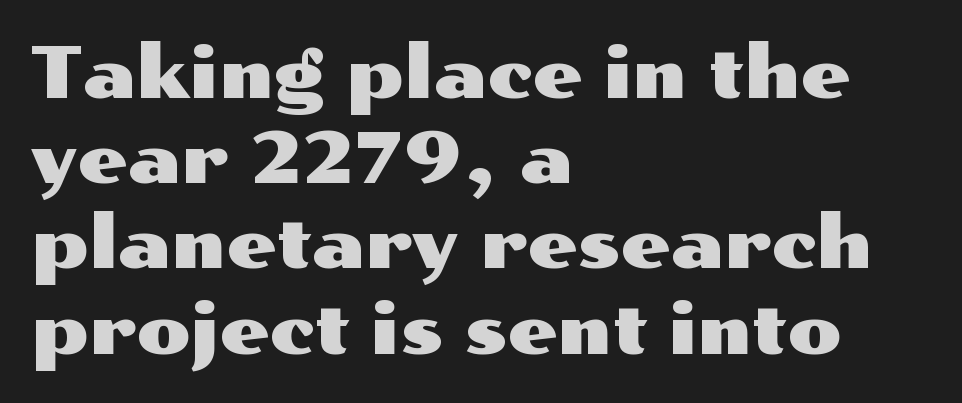
{"serif": "no", "italic": "no", "width": "wide", "stroke_contrast": "medium", "x_height": "medium", "monospaced": "no", "underline": "no", "align": "left", "line_spacing_ratio": 1.2, "letter_spacing": "normal", "letter_spacing_em": 0.0, "glyph_px": 71}
